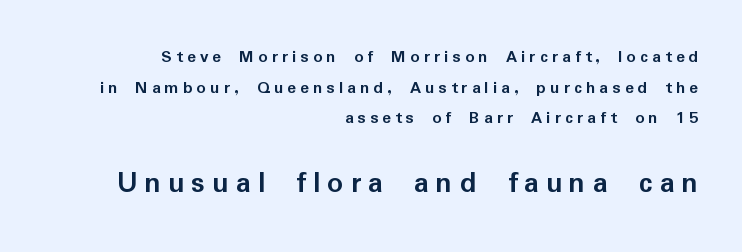
{"serif": "no", "italic": "no", "bold": "yes", "weight": "semibold", "width": "normal", "stroke_contrast": "low", "x_height": "medium", "monospaced": "no", "underline": "no", "align": "right", "line_spacing": "normal", "line_spacing_ratio": 1.7, "letter_spacing": "wide", "letter_spacing_em": 0.23, "larger_block": "second", "size_ratio": 1.72, "glyph_px": 31}
